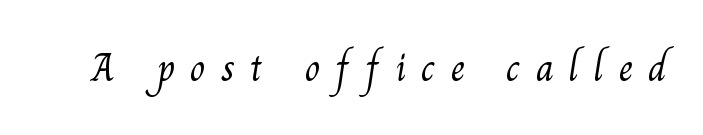
A clean baseline with only descenders dipping below it. Weight: in the light-to-regular range. Each letter keeps its own natural width here, so spacing adapts to shape. Look at the bottom of the vertical strokes: they flare into serifs here. Display-style spreading of the glyphs; the letterfit is very open.
